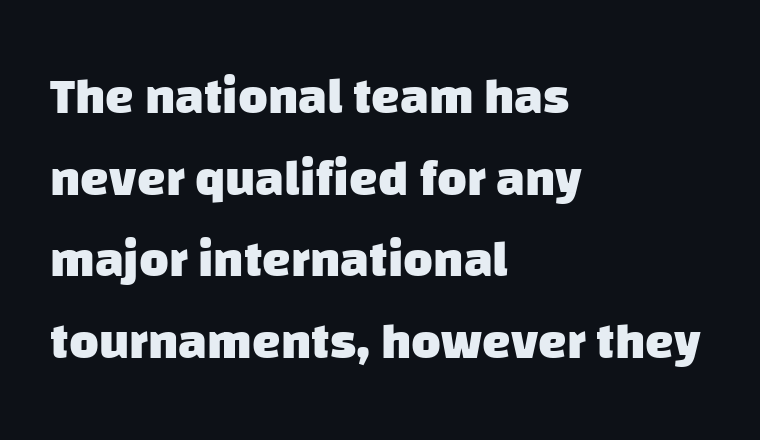
Q: Is the text bold? A: Yes.
Q: Is the typeface a serif or a sans-serif typeface? A: Sans-serif.
Q: Is the text underlined? A: No.
Q: How is the paragraph aligned? A: Left-aligned.
Q: Is the spacing between letters normal or unusually wide? A: Normal.
Q: Is the spacing between lines tight, normal or loose? A: Normal.
Q: Width (condensed, normal, or wide)? A: Normal.
Q: Stroke contrast? A: Low.
Q: x-height? A: Large.
Q: Monospaced? A: No.
